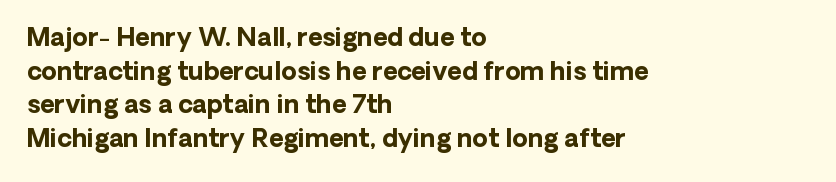
The image shows 25 px bold type, upright; set left-aligned, normal line spacing (1.35x), normal letter spacing, not underlined.
